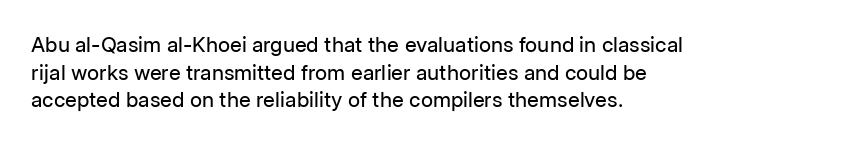
Q: Is the text bold? A: No.
Q: Is the text italic (slanted)? A: No, it is upright.
Q: Is the text underlined? A: No.
Q: How is the paragraph aligned? A: Left-aligned.
Q: Is the spacing between letters normal or unusually wide? A: Normal.
Q: Is the spacing between lines tight, normal or loose? A: Normal.
